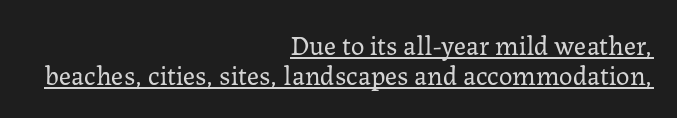
Q: Is the text bold? A: No.
Q: Is the text italic (slanted)? A: No, it is upright.
Q: Is the text underlined? A: Yes.
Q: How is the paragraph aligned? A: Right-aligned.
Q: Is the spacing between letters normal or unusually wide? A: Normal.
Q: Is the spacing between lines tight, normal or loose? A: Tight.
